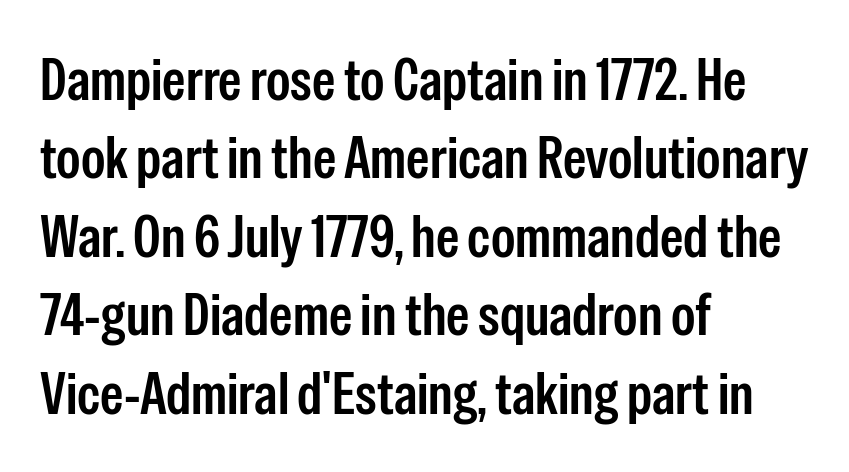
{"serif": "no", "italic": "no", "width": "condensed", "stroke_contrast": "low", "x_height": "medium", "monospaced": "no", "underline": "no", "align": "left", "line_spacing": "normal", "line_spacing_ratio": 1.33, "letter_spacing": "normal", "letter_spacing_em": 0.0, "glyph_px": 59}
